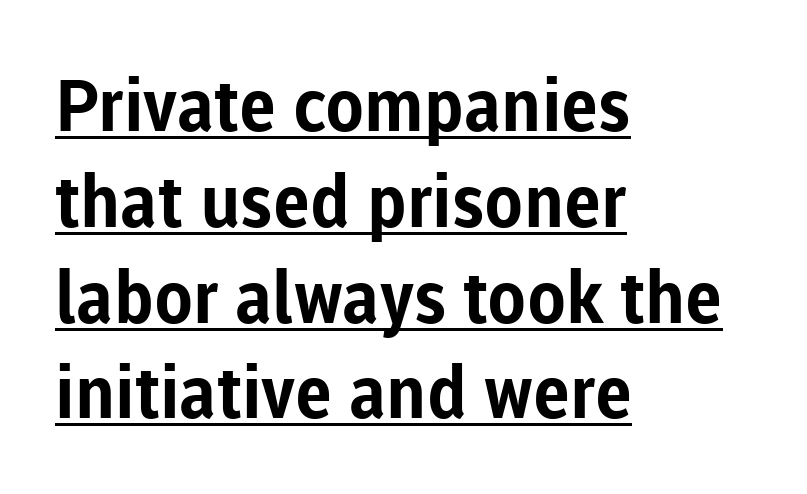
Q: Is the text bold? A: Yes.
Q: Is the text italic (slanted)? A: No, it is upright.
Q: Is the typeface a serif or a sans-serif typeface? A: Sans-serif.
Q: Is the text underlined? A: Yes.
Q: How is the paragraph aligned? A: Left-aligned.
Q: Is the spacing between letters normal or unusually wide? A: Normal.
Q: Is the spacing between lines tight, normal or loose? A: Normal.
Q: Width (condensed, normal, or wide)? A: Normal.
Q: Stroke contrast? A: Low.
Q: x-height? A: Medium.
Q: Monospaced? A: No.
